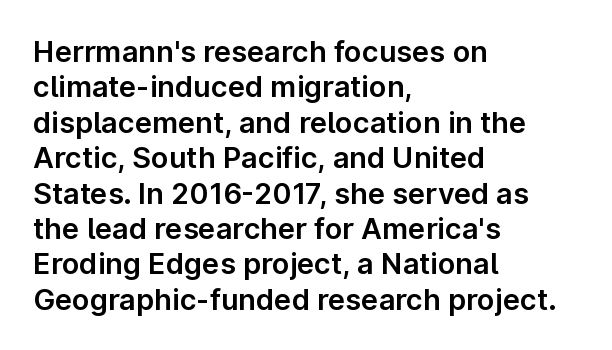
The image shows 29 px sans-serif type, upright; set left-aligned, line spacing 1.22x, normal letter spacing, not underlined; low stroke contrast and a medium x-height.
